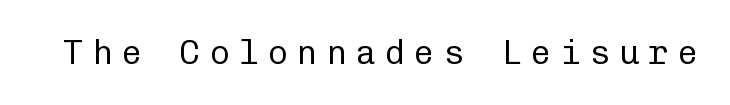
{"serif": "no", "italic": "no", "bold": "no", "weight": "regular", "width": "normal", "stroke_contrast": "low", "x_height": "medium", "monospaced": "yes", "underline": "no", "letter_spacing": "wide", "letter_spacing_em": 0.26, "glyph_px": 34}
